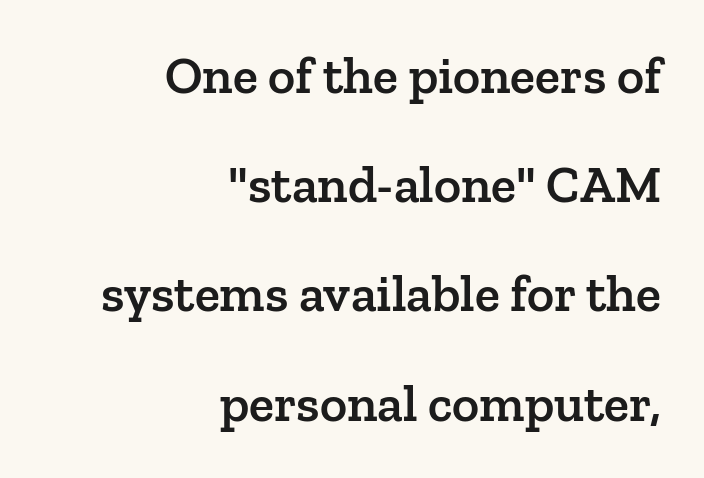
The image shows 52 px semibold serif type, upright; set right-aligned, loose line spacing (2.1x), normal letter spacing, not underlined; low stroke contrast and a medium x-height.
